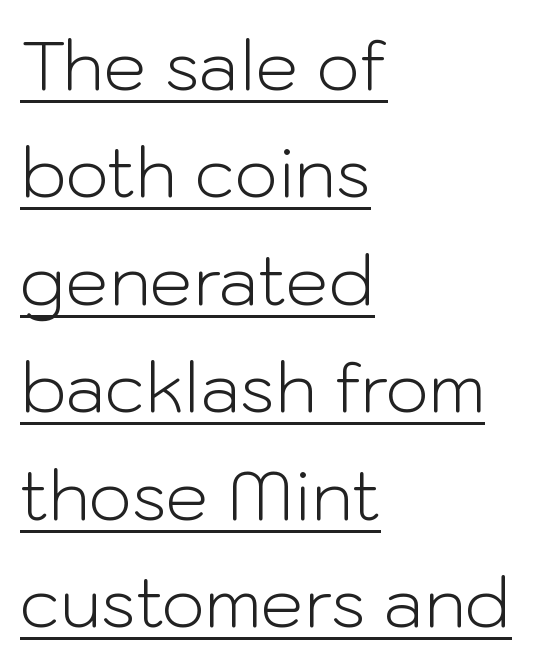
{"serif": "no", "italic": "no", "bold": "no", "weight": "light", "width": "normal", "stroke_contrast": "low", "x_height": "medium", "monospaced": "no", "underline": "yes", "align": "left", "line_spacing": "normal", "line_spacing_ratio": 1.58, "letter_spacing": "normal", "letter_spacing_em": 0.0, "glyph_px": 68}
